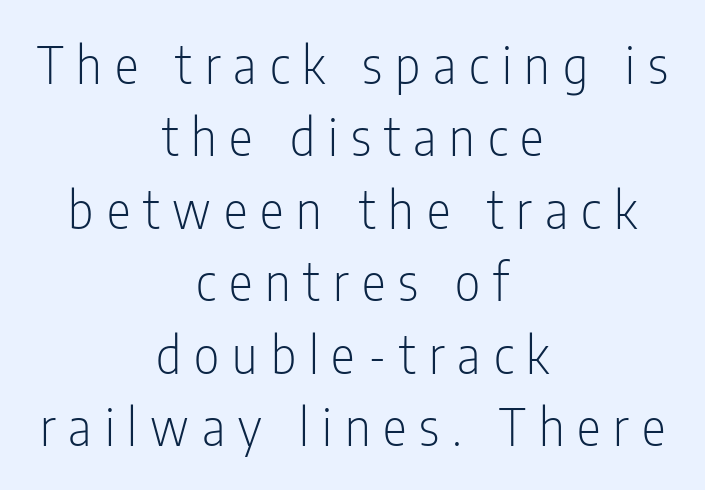
{"serif": "no", "italic": "no", "bold": "no", "weight": "light", "width": "condensed", "stroke_contrast": "low", "x_height": "medium", "monospaced": "no", "underline": "no", "align": "center", "line_spacing": "normal", "line_spacing_ratio": 1.45, "letter_spacing": "wide", "letter_spacing_em": 0.26, "glyph_px": 50}
